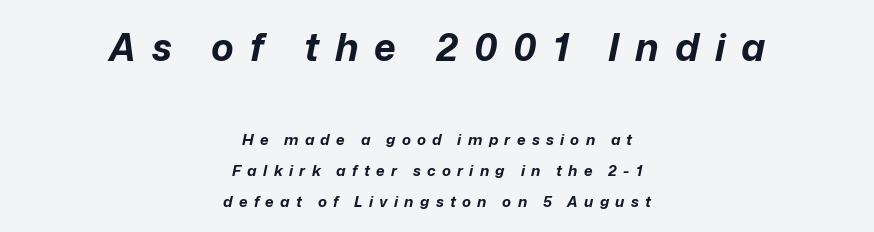
{"italic": "yes", "lean": "right", "slant_degrees": 12, "bold": "yes", "weight": "bold", "width": "normal", "stroke_contrast": "low", "x_height": "medium", "monospaced": "no", "underline": "no", "align": "center", "line_spacing": "loose", "line_spacing_ratio": 2.07, "letter_spacing": "wide", "letter_spacing_em": 0.42, "larger_block": "first", "size_ratio": 2.53, "glyph_px": 38}
